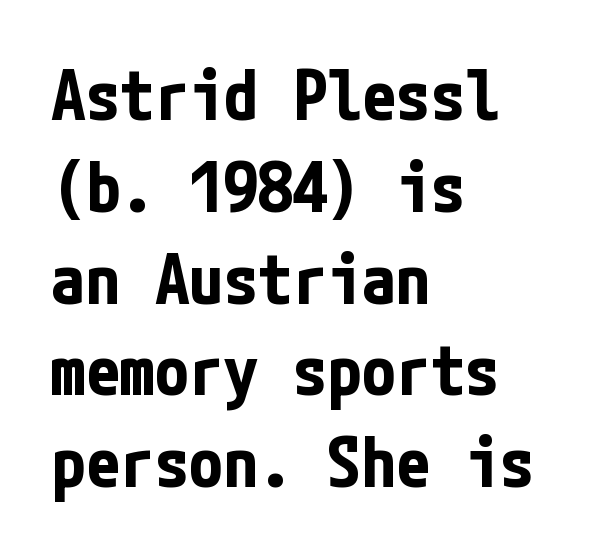
This is sans-serif lettering, the kind often seen on screens and signage. The line texture is even and compact thanks to regular tracking. The lettering stays uniformly vertical, giving the passage a roman look. A normal amount of white space separates one row of letters from the next. These lines carry a lot of weight — the face is fully bold. Notice how the passage keeps a crisp vertical edge on the left only.
